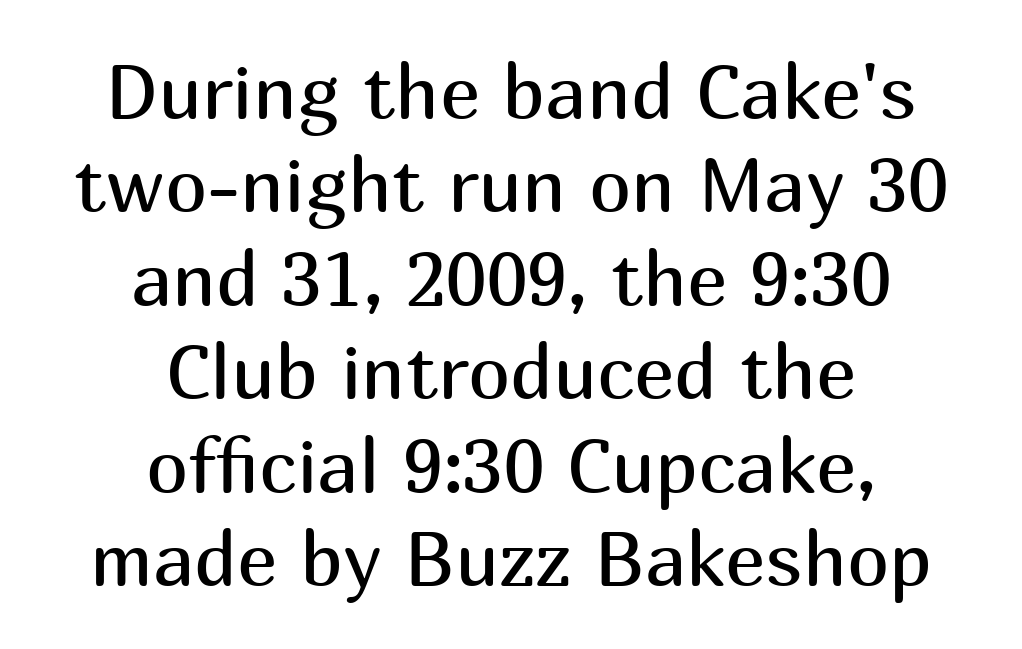
This sample uses plain, unmodified letter spacing. Stroke terminals: plain, sans-serif. Stems here are at most as thick as an everyday book face. This rendering features lettering with no underline.
